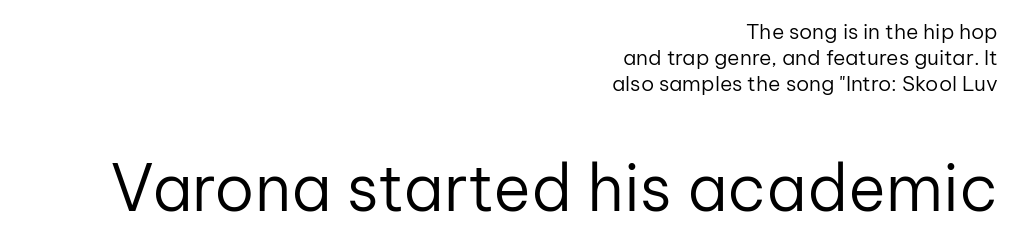
{"serif": "no", "italic": "no", "bold": "no", "weight": "regular", "width": "normal", "stroke_contrast": "low", "x_height": "medium", "monospaced": "no", "underline": "no", "align": "right", "line_spacing_ratio": 1.23, "letter_spacing": "normal", "letter_spacing_em": 0.0, "larger_block": "second", "size_ratio": 3.05, "glyph_px": 64}
